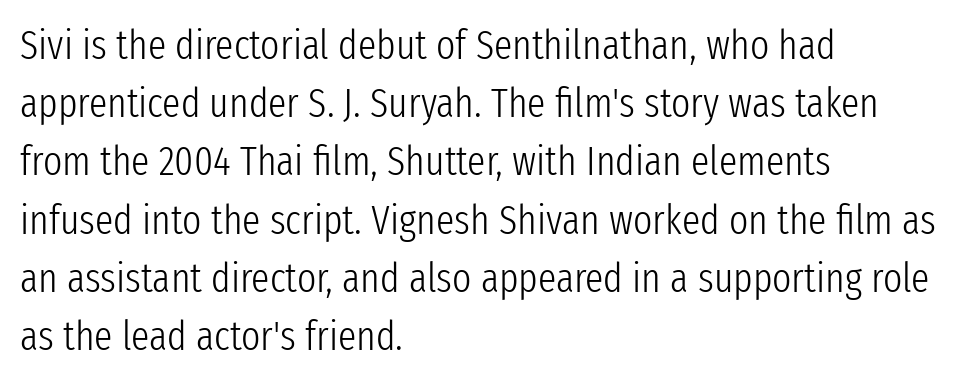
Q: Is the text bold? A: No.
Q: Is the text italic (slanted)? A: No, it is upright.
Q: Is the typeface a serif or a sans-serif typeface? A: Sans-serif.
Q: Is the text underlined? A: No.
Q: How is the paragraph aligned? A: Left-aligned.
Q: Is the spacing between letters normal or unusually wide? A: Normal.
Q: Is the spacing between lines tight, normal or loose? A: Normal.
Q: Width (condensed, normal, or wide)? A: Condensed.
Q: Stroke contrast? A: Low.
Q: x-height? A: Medium.
Q: Monospaced? A: No.
